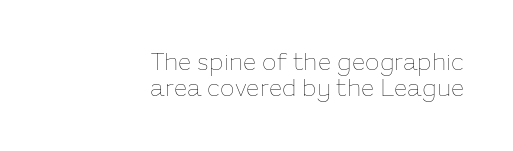
The image shows 24 px text type, upright; set right-aligned, tight line spacing (1.07x), normal letter spacing, not underlined.
